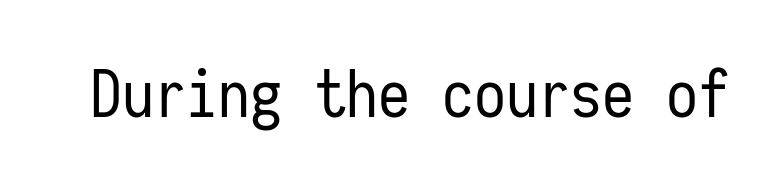
You can tell it's not italic because the verticals are truly vertical. Do the characters align in a grid? Yes, the font is monospaced. The type family on display is of the sans-serif kind. Ink coverage per letter is moderate at most. The passage shown has conventional tracking throughout. Only glyphs here, with clear space below each row.
